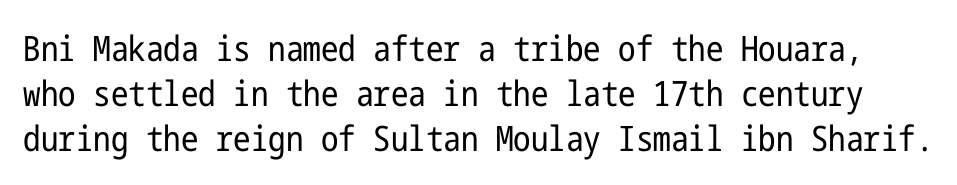
{"serif": "no", "italic": "no", "bold": "no", "weight": "regular", "width": "condensed", "stroke_contrast": "low", "x_height": "medium", "underline": "no", "line_spacing": "normal", "line_spacing_ratio": 1.28, "letter_spacing": "normal", "letter_spacing_em": 0.0, "glyph_px": 35}
